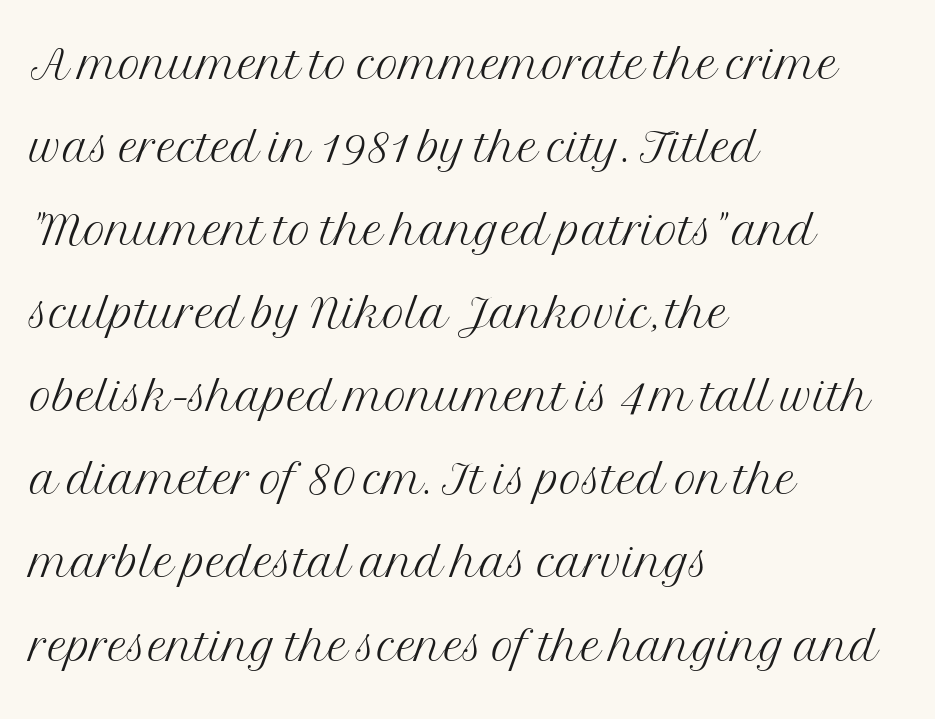
This rendering features lettering with no underline. This sample has the flowing, uneven cadence of proportional lettering. Ink coverage per letter is moderate at most. Each word holds together tightly as a unit, with standard inter-letter gaps. To sum up the face: it has serifs. Reading down the block, your eye returns to a fixed left position each line.
